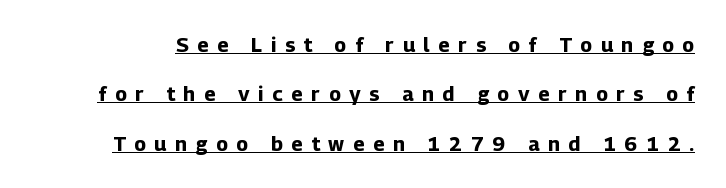
Q: Is the text bold? A: Yes.
Q: Is the text italic (slanted)? A: No, it is upright.
Q: Is the text underlined? A: Yes.
Q: Is the spacing between letters normal or unusually wide? A: Unusually wide.
Q: Is the spacing between lines tight, normal or loose? A: Loose.
